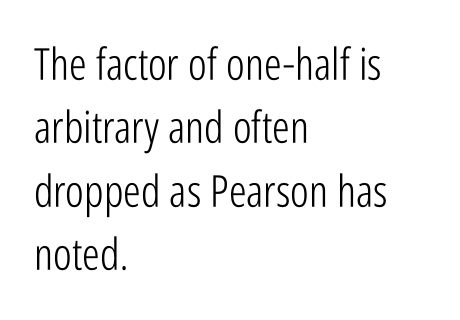
The image shows 44 px light, condensed sans-serif type, upright; set left-aligned, normal line spacing (1.44x), normal letter spacing, not underlined; low stroke contrast and a medium x-height.
